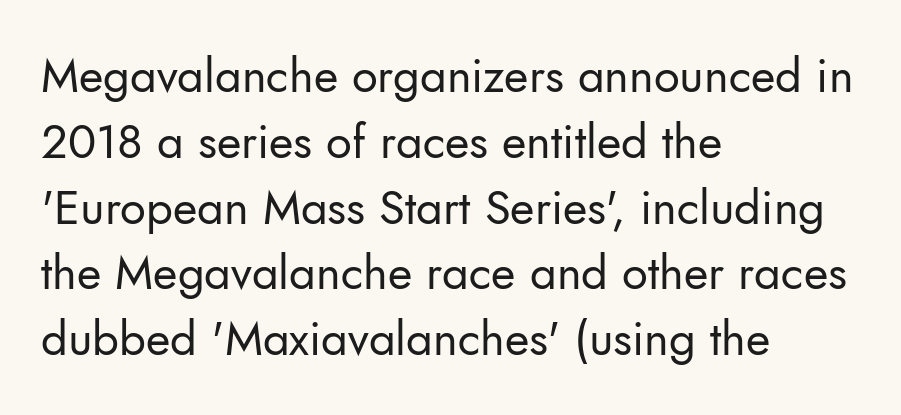
The image shows 47 px regular-weight sans-serif type, upright; set left-aligned, normal line spacing (1.4x), normal letter spacing, not underlined; low stroke contrast and a small x-height.
